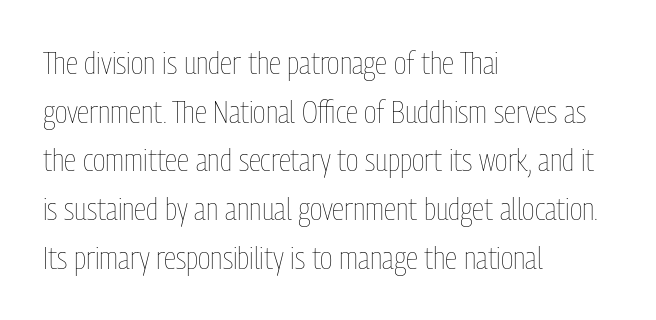
{"italic": "no", "bold": "no", "weight": "thin", "width": "condensed", "stroke_contrast": "low", "x_height": "medium", "monospaced": "no", "underline": "no", "align": "left", "line_spacing": "normal", "line_spacing_ratio": 1.52, "letter_spacing": "normal", "letter_spacing_em": 0.0, "glyph_px": 32}
